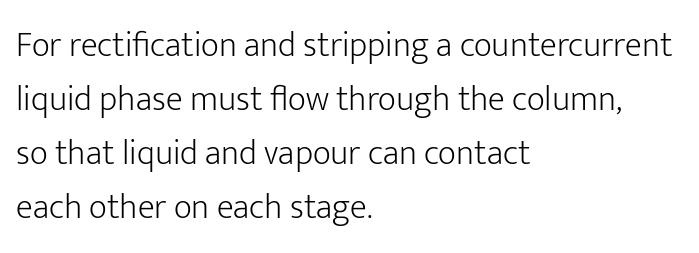
The passage shown is not bold in any degree. The typeface chosen for these lines omits serifs. The rendering keeps characters at their native spacing. A classic flush-left, rag-right setting is used for this passage.
